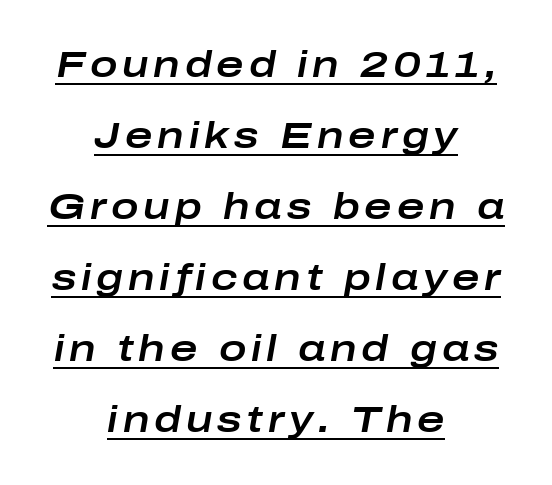
You could not count columns in this text — the font is proportionally spaced. Short and long lines alike share a common midpoint. The line-height multiplier appears high, well above default. Posture: slanted.
